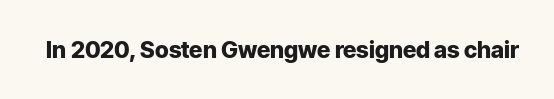
The image shows 23 px bold type, upright; set normal letter spacing, not underlined.
